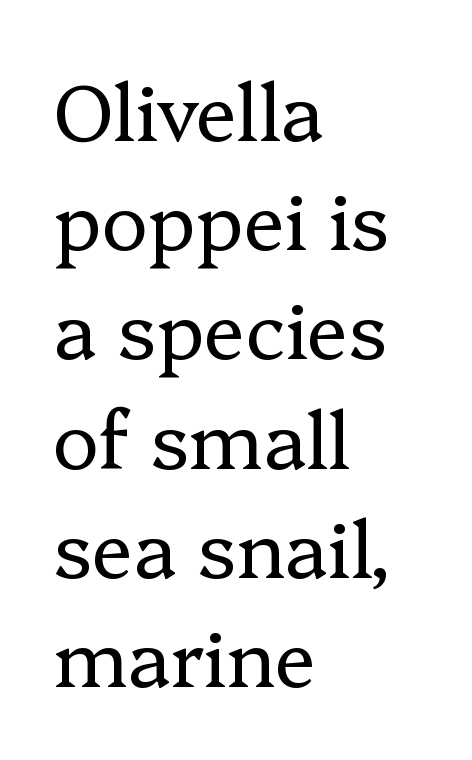
Q: Is the text bold? A: No.
Q: Is the text italic (slanted)? A: No, it is upright.
Q: Is the typeface a serif or a sans-serif typeface? A: Serif.
Q: Is the text underlined? A: No.
Q: How is the paragraph aligned? A: Left-aligned.
Q: Is the spacing between letters normal or unusually wide? A: Normal.
Q: Is the spacing between lines tight, normal or loose? A: Normal.
Q: Width (condensed, normal, or wide)? A: Normal.
Q: Stroke contrast? A: Low.
Q: x-height? A: Medium.
Q: Monospaced? A: No.
